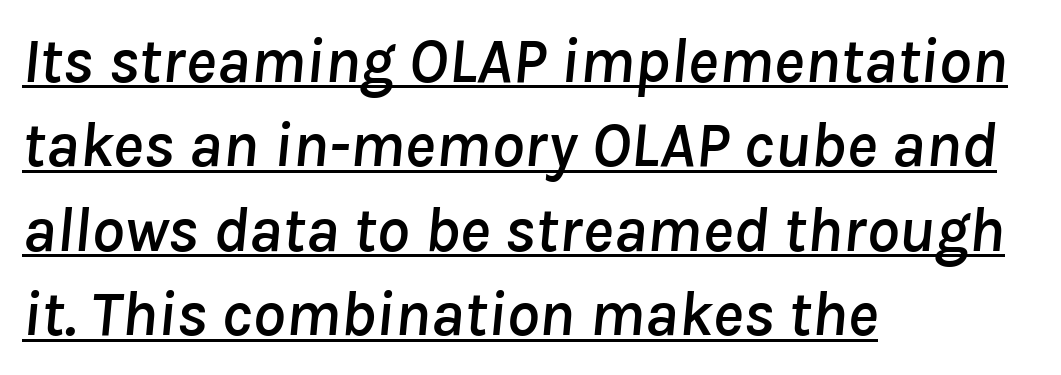
{"italic": "yes", "lean": "right", "slant_degrees": 8, "width": "normal", "stroke_contrast": "low", "x_height": "medium", "monospaced": "no", "underline": "yes", "align": "left", "line_spacing": "normal", "line_spacing_ratio": 1.3, "letter_spacing": "normal", "letter_spacing_em": 0.0, "glyph_px": 65}
